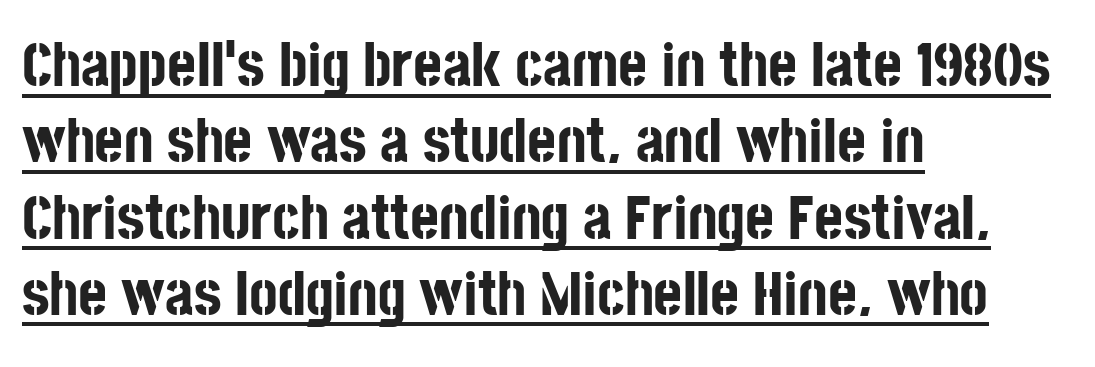
Heft: maximum for text — a bold. Examine the stroke ends and you'll find no serifs. The setting favours the left margin, as ordinary paragraphs usually do. The rendering uses natural spacing where letterforms have individual widths.
